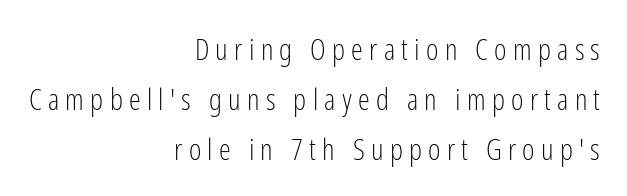
{"serif": "no", "italic": "no", "bold": "no", "weight": "light", "width": "condensed", "stroke_contrast": "low", "x_height": "medium", "monospaced": "no", "underline": "no", "align": "right", "line_spacing": "normal", "line_spacing_ratio": 1.66, "letter_spacing": "wide", "letter_spacing_em": 0.21, "glyph_px": 30}
